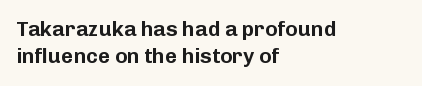
{"italic": "no", "underline": "no", "align": "left", "line_spacing": "normal", "line_spacing_ratio": 1.29, "letter_spacing": "normal", "letter_spacing_em": 0.0, "glyph_px": 21}
